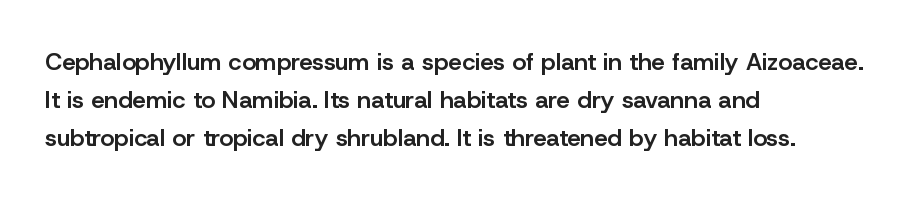
When letters stand straight like this, we call the style roman or upright. Look at the stroke-to-counter ratio: somewhat heavy, a semibold. Any mark beneath the type? The region is blank. The passage shown stacks its lines at a standard gap. No extra tracking has been applied to these lines.
